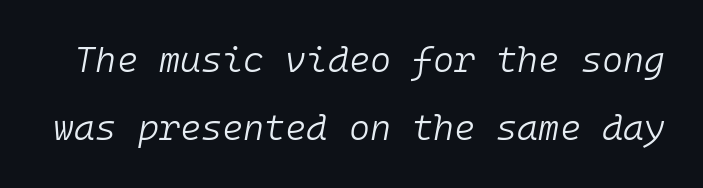
{"italic": "yes", "lean": "right", "slant_degrees": 10, "bold": "no", "weight": "light", "width": "normal", "stroke_contrast": "low", "x_height": "medium", "monospaced": "yes", "underline": "no", "line_spacing": "loose", "line_spacing_ratio": 1.9, "letter_spacing": "normal", "letter_spacing_em": 0.0, "glyph_px": 36}
